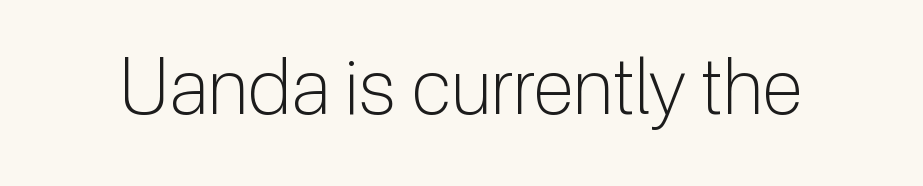
The image shows 77 px light sans-serif type, upright; set normal letter spacing, not underlined; low stroke contrast and a medium x-height.
